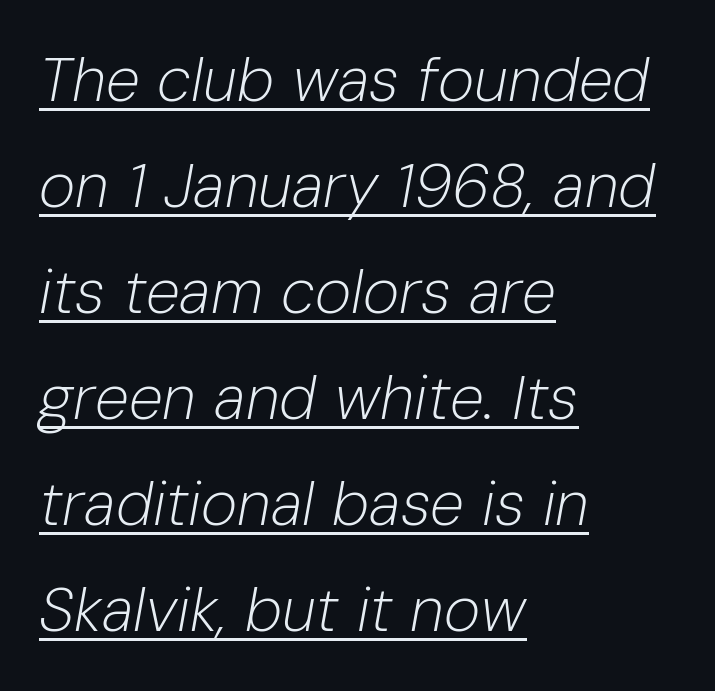
The image shows 62 px light type, italic (leaning right); set left-aligned, line spacing 1.71x, normal letter spacing, underlined; low stroke contrast and a medium x-height.
